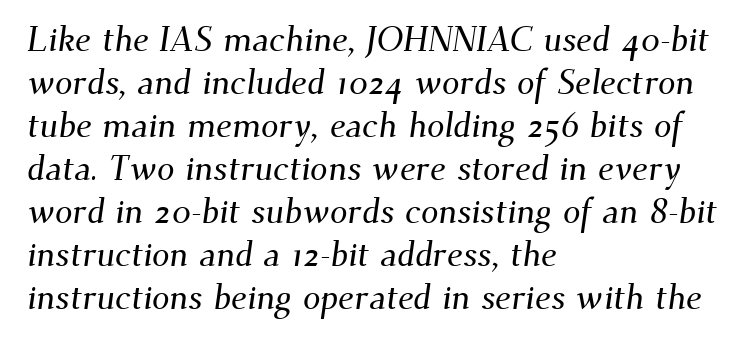
The image shows 35 px serif type; set left-aligned, line spacing 1.23x, normal letter spacing, not underlined; medium stroke contrast and a small x-height.
